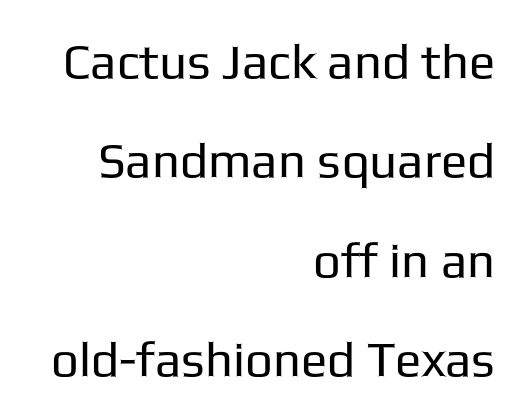
Q: Is the text bold? A: No.
Q: Is the text italic (slanted)? A: No, it is upright.
Q: Is the typeface a serif or a sans-serif typeface? A: Sans-serif.
Q: Is the text underlined? A: No.
Q: How is the paragraph aligned? A: Right-aligned.
Q: Is the spacing between letters normal or unusually wide? A: Normal.
Q: Is the spacing between lines tight, normal or loose? A: Loose.
Q: Width (condensed, normal, or wide)? A: Normal.
Q: Stroke contrast? A: Low.
Q: x-height? A: Medium.
Q: Monospaced? A: No.
